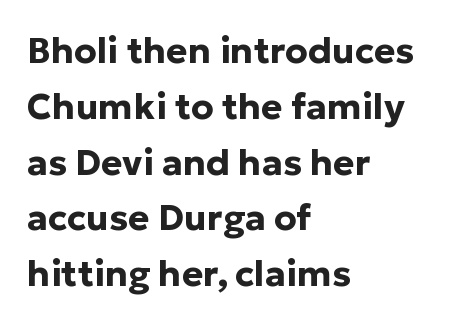
{"serif": "no", "italic": "no", "bold": "yes", "weight": "bold", "width": "normal", "stroke_contrast": "low", "x_height": "medium", "monospaced": "no", "underline": "no", "align": "left", "line_spacing": "normal", "line_spacing_ratio": 1.55, "letter_spacing": "normal", "letter_spacing_em": 0.0, "glyph_px": 36}
